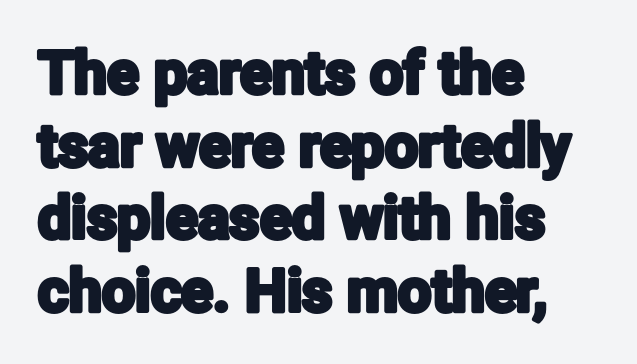
{"serif": "no", "italic": "no", "width": "condensed", "stroke_contrast": "low", "x_height": "medium", "monospaced": "no", "underline": "no", "align": "left", "line_spacing_ratio": 1.23, "letter_spacing": "normal", "letter_spacing_em": 0.0, "glyph_px": 59}
